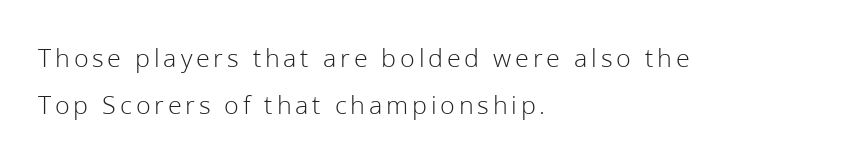
The weight tops out at a normal text grade. A student would call this left alignment; a typographer would say flush left, rag right. The typography opts for an upright posture over an oblique one. Descenders are the only things crossing below the line.
